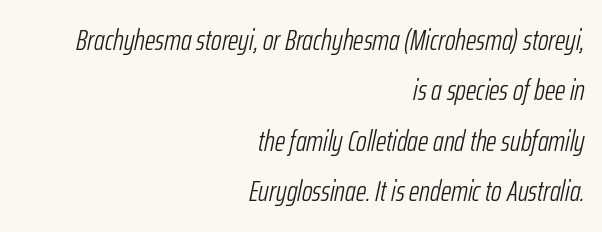
{"italic": "yes", "lean": "right", "slant_degrees": 12, "bold": "no", "weight": "light", "width": "condensed", "stroke_contrast": "low", "x_height": "medium", "monospaced": "no", "underline": "no", "align": "right", "line_spacing_ratio": 1.74, "letter_spacing": "normal", "letter_spacing_em": 0.0, "glyph_px": 29}
